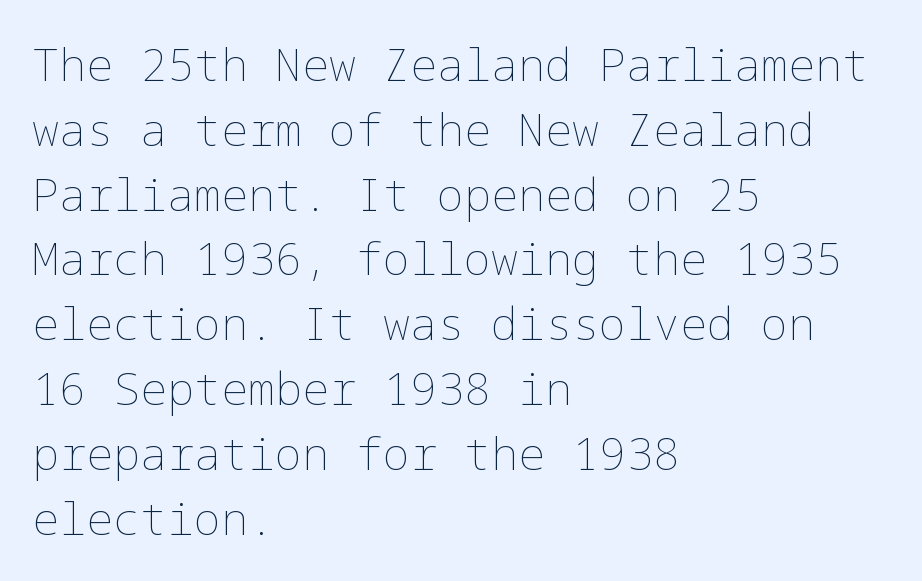
Q: Is the text bold? A: No.
Q: Is the text italic (slanted)? A: No, it is upright.
Q: Is the text underlined? A: No.
Q: How is the paragraph aligned? A: Left-aligned.
Q: Is the spacing between letters normal or unusually wide? A: Normal.
Q: Is the spacing between lines tight, normal or loose? A: Normal.
Q: Width (condensed, normal, or wide)? A: Normal.
Q: Stroke contrast? A: Low.
Q: x-height? A: Medium.
